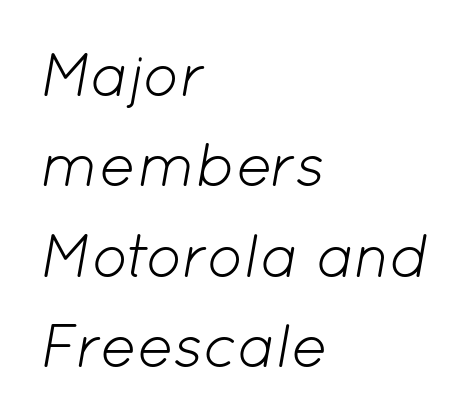
{"italic": "yes", "lean": "right", "slant_degrees": 12, "bold": "no", "weight": "light", "width": "normal", "stroke_contrast": "low", "x_height": "medium", "monospaced": "no", "underline": "no", "align": "left", "line_spacing": "normal", "line_spacing_ratio": 1.48, "letter_spacing": "normal", "letter_spacing_em": 0.0, "glyph_px": 61}
